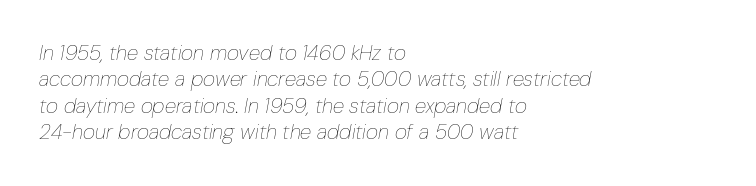
{"italic": "yes", "lean": "right", "slant_degrees": 10, "bold": "no", "underline": "no", "align": "left", "line_spacing": "normal", "line_spacing_ratio": 1.26, "letter_spacing": "normal", "letter_spacing_em": 0.0, "glyph_px": 21}
